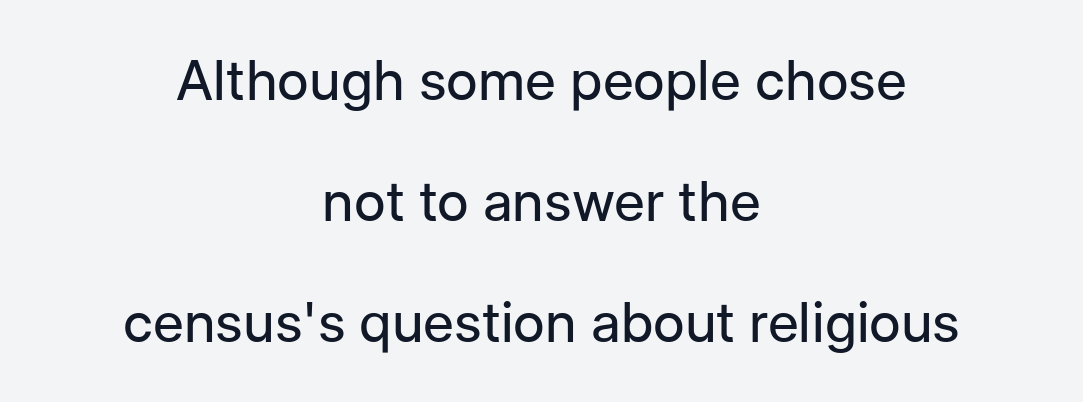
The image shows 55 px regular-weight sans-serif type, upright; set centered, loose line spacing (2.2x), normal letter spacing, not underlined; low stroke contrast and a medium x-height.
